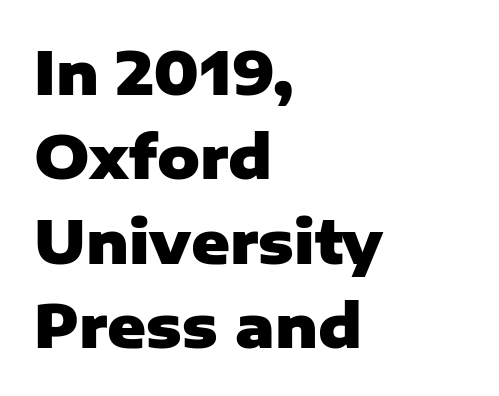
The image shows 59 px heavy sans-serif type, upright; set left-aligned, normal line spacing (1.43x), normal letter spacing, not underlined; low stroke contrast and a medium x-height.
